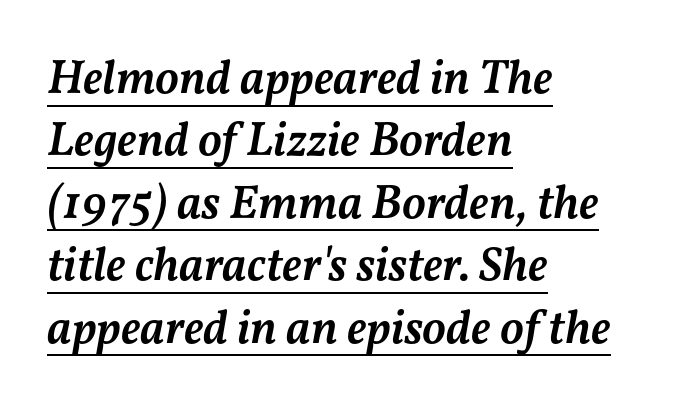
The image shows 48 px semibold type, italic (leaning right); set left-aligned, normal line spacing (1.3x), normal letter spacing, underlined; medium stroke contrast and a medium x-height.
